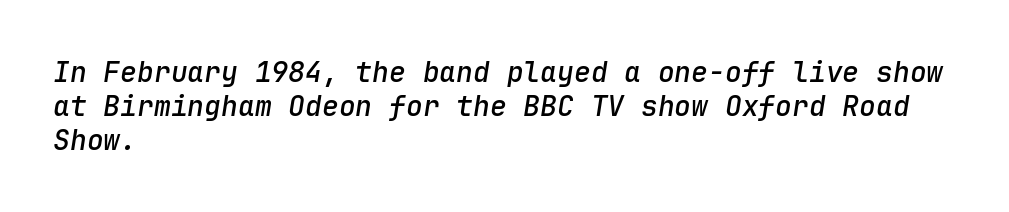
{"italic": "yes", "lean": "right", "slant_degrees": 9, "bold": "semi", "weight": "semibold", "width": "normal", "stroke_contrast": "low", "x_height": "medium", "monospaced": "yes", "underline": "no", "align": "left", "line_spacing_ratio": 1.21, "letter_spacing": "normal", "letter_spacing_em": 0.0, "glyph_px": 28}
